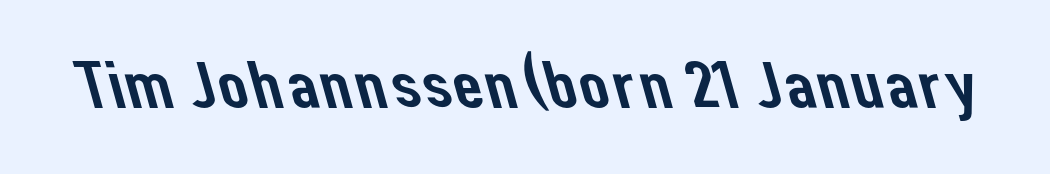
Q: Is the typeface a serif or a sans-serif typeface? A: Sans-serif.
Q: Is the text underlined? A: No.
Q: Is the spacing between letters normal or unusually wide? A: Normal.
Q: Width (condensed, normal, or wide)? A: Normal.
Q: Stroke contrast? A: Low.
Q: x-height? A: Medium.
Q: Monospaced? A: No.
